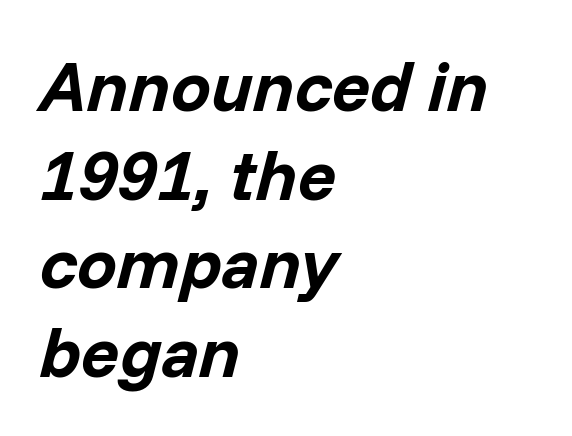
The image shows 71 px bold type, italic (leaning right); set left-aligned, normal line spacing (1.25x), normal letter spacing, not underlined; low stroke contrast and a medium x-height.
